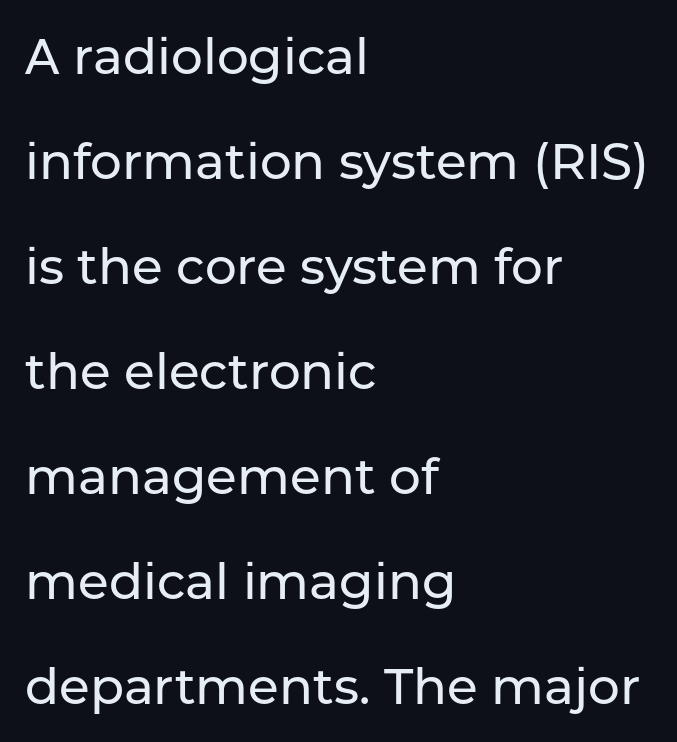
{"serif": "no", "italic": "no", "width": "normal", "stroke_contrast": "low", "x_height": "medium", "monospaced": "no", "underline": "no", "align": "left", "line_spacing": "loose", "line_spacing_ratio": 2.1, "letter_spacing": "normal", "letter_spacing_em": 0.0, "glyph_px": 50}
